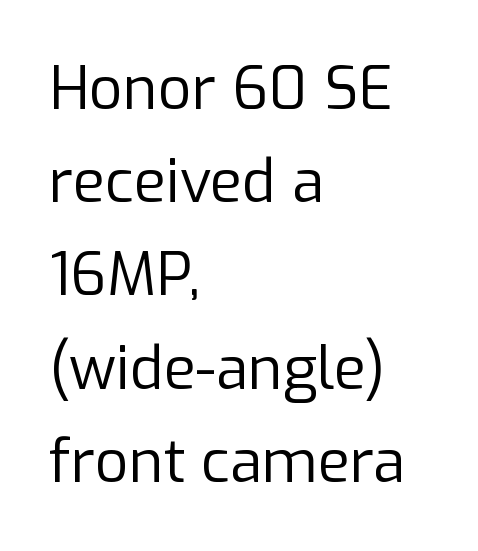
Q: Is the text bold? A: No.
Q: Is the text italic (slanted)? A: No, it is upright.
Q: Is the typeface a serif or a sans-serif typeface? A: Sans-serif.
Q: Is the text underlined? A: No.
Q: How is the paragraph aligned? A: Left-aligned.
Q: Is the spacing between letters normal or unusually wide? A: Normal.
Q: Is the spacing between lines tight, normal or loose? A: Normal.
Q: Width (condensed, normal, or wide)? A: Normal.
Q: Stroke contrast? A: Low.
Q: x-height? A: Medium.
Q: Monospaced? A: No.
